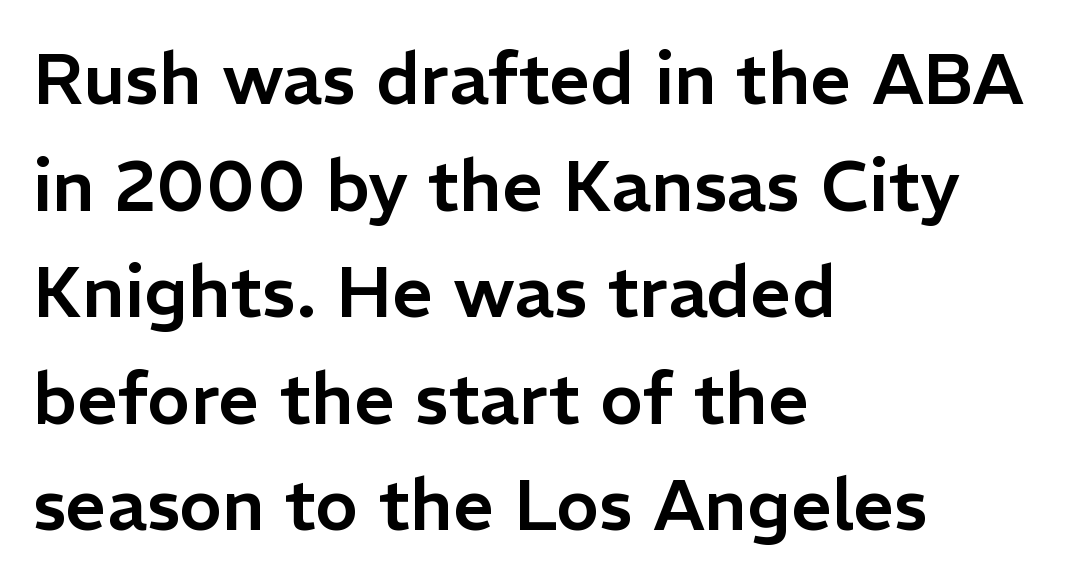
The image shows 72 px sans-serif type, upright; set left-aligned, normal line spacing (1.48x), normal letter spacing, not underlined; low stroke contrast and a medium x-height.
